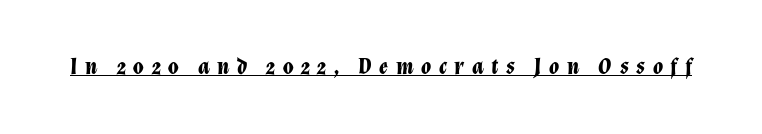
Q: Is the text bold? A: Yes.
Q: Is the text italic (slanted)? A: Yes, it leans right by about 12 degrees.
Q: Is the text underlined? A: Yes.
Q: Is the spacing between letters normal or unusually wide? A: Unusually wide.
